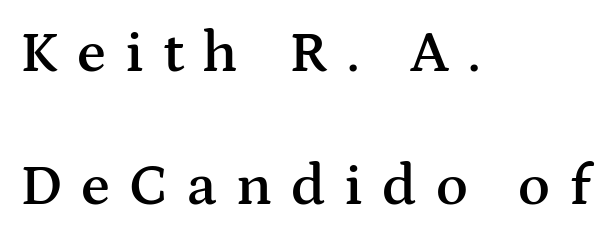
Q: Is the text bold? A: Semi-bold.
Q: Is the text italic (slanted)? A: No, it is upright.
Q: Is the typeface a serif or a sans-serif typeface? A: Serif.
Q: Is the text underlined? A: No.
Q: How is the paragraph aligned? A: Left-aligned.
Q: Is the spacing between letters normal or unusually wide? A: Unusually wide.
Q: Is the spacing between lines tight, normal or loose? A: Loose.
Q: Width (condensed, normal, or wide)? A: Wide.
Q: Stroke contrast? A: Medium.
Q: x-height? A: Medium.
Q: Monospaced? A: No.
